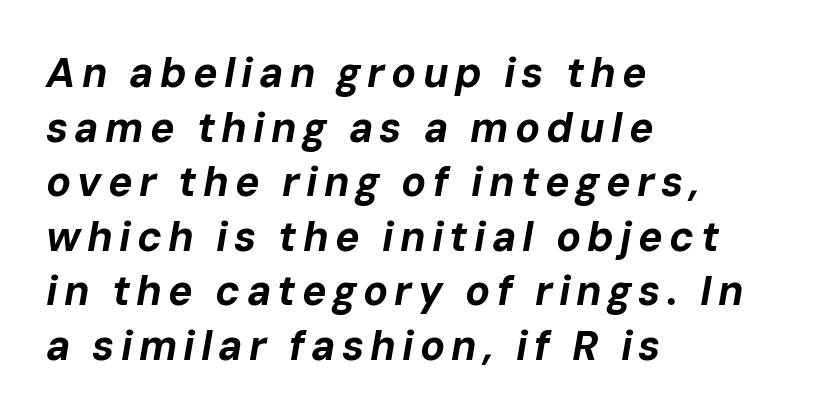
Q: Is the text bold? A: Yes.
Q: Is the text italic (slanted)? A: Yes, it leans right by about 10 degrees.
Q: Is the text underlined? A: No.
Q: How is the paragraph aligned? A: Left-aligned.
Q: Is the spacing between lines tight, normal or loose? A: Normal.
Q: Width (condensed, normal, or wide)? A: Normal.
Q: Stroke contrast? A: Low.
Q: x-height? A: Medium.
Q: Monospaced? A: No.
